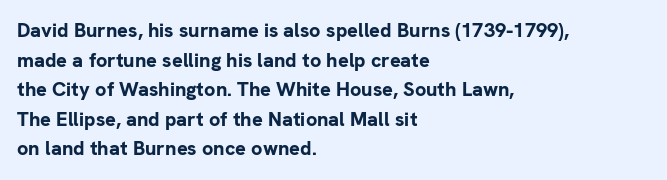
The image shows 20 px bold type, upright; set left-aligned, normal line spacing (1.48x), normal letter spacing, not underlined.
